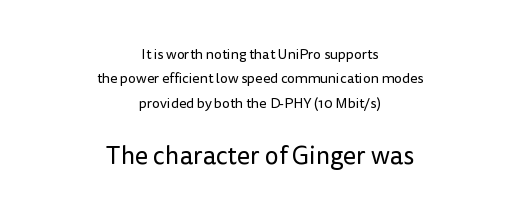
{"italic": "no", "bold": "no", "underline": "no", "align": "center", "line_spacing_ratio": 1.74, "letter_spacing": "normal", "letter_spacing_em": 0.0, "larger_block": "second", "size_ratio": 1.79, "glyph_px": 25}
